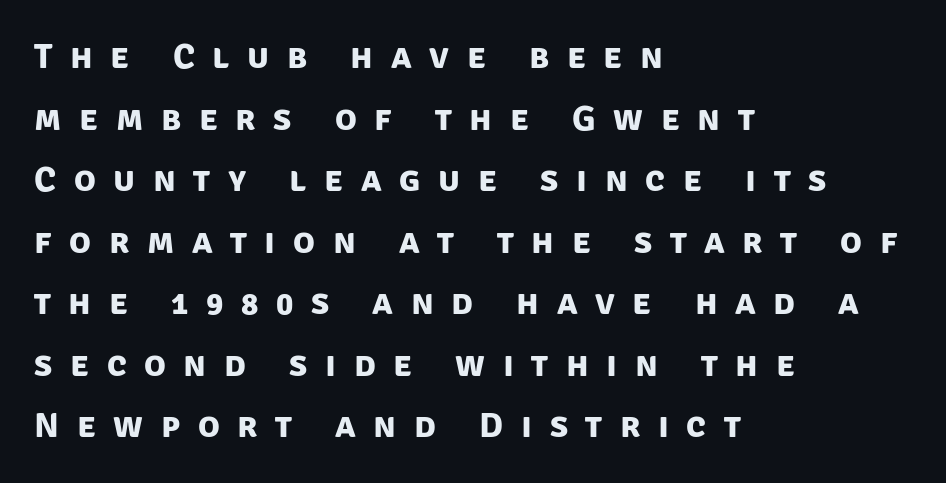
Q: Is the text bold? A: Yes.
Q: Is the typeface a serif or a sans-serif typeface? A: Sans-serif.
Q: Is the text underlined? A: No.
Q: How is the paragraph aligned? A: Left-aligned.
Q: Is the spacing between letters normal or unusually wide? A: Unusually wide.
Q: Width (condensed, normal, or wide)? A: Normal.
Q: Stroke contrast? A: Low.
Q: x-height? A: Large.
Q: Monospaced? A: No.
